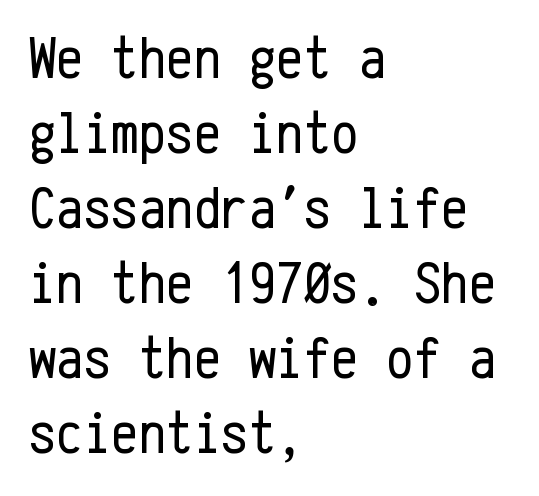
The area under the type is left untouched. Default kerning and tracking; the words read as compact shapes. The letters look calm and open, with moderate or lighter stems. This sample has the even, mechanical cadence of fixed-width lettering. The letters stand straight up with perfectly vertical stems.
